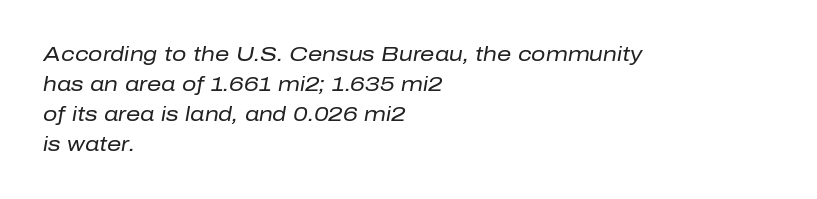
Q: Is the text bold? A: No.
Q: Is the text italic (slanted)? A: Yes, it leans right by about 10 degrees.
Q: Is the text underlined? A: No.
Q: How is the paragraph aligned? A: Left-aligned.
Q: Is the spacing between letters normal or unusually wide? A: Normal.
Q: Is the spacing between lines tight, normal or loose? A: Normal.
